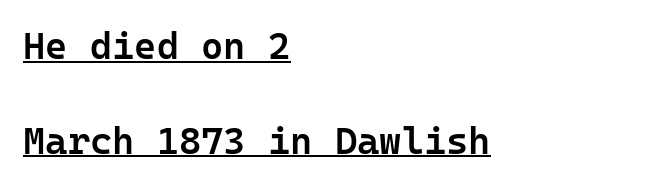
Q: Is the text bold? A: Semi-bold.
Q: Is the text italic (slanted)? A: No, it is upright.
Q: Is the typeface a serif or a sans-serif typeface? A: Sans-serif.
Q: Is the text underlined? A: Yes.
Q: How is the paragraph aligned? A: Left-aligned.
Q: Is the spacing between letters normal or unusually wide? A: Normal.
Q: Is the spacing between lines tight, normal or loose? A: Loose.
Q: Width (condensed, normal, or wide)? A: Normal.
Q: Stroke contrast? A: Low.
Q: x-height? A: Medium.
